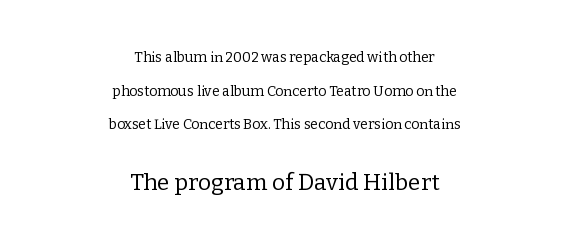
Q: Is the text bold? A: No.
Q: Is the text italic (slanted)? A: No, it is upright.
Q: Is the text underlined? A: No.
Q: How is the paragraph aligned? A: Centered.
Q: Is the spacing between letters normal or unusually wide? A: Normal.
Q: Is the spacing between lines tight, normal or loose? A: Loose.
Q: Which block of text is set in a larger size, the first (top) or the second (bottom)? A: The second (bottom) one.
